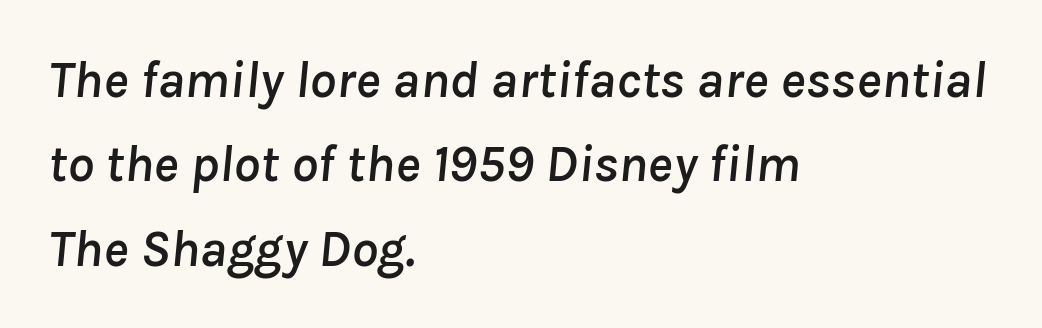
{"italic": "yes", "lean": "right", "slant_degrees": 8, "width": "normal", "stroke_contrast": "low", "x_height": "medium", "monospaced": "no", "underline": "no", "align": "left", "line_spacing": "normal", "line_spacing_ratio": 1.59, "letter_spacing": "normal", "letter_spacing_em": 0.0, "glyph_px": 53}
